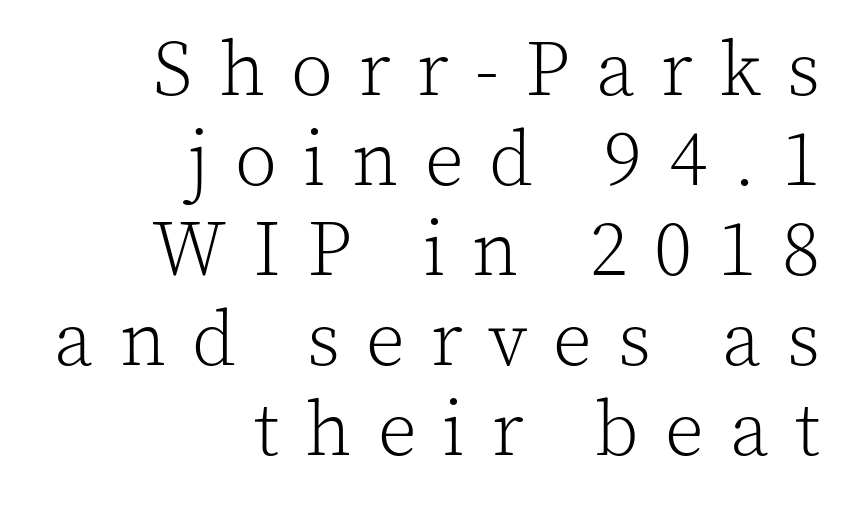
Q: Is the text bold? A: No.
Q: Is the text italic (slanted)? A: No, it is upright.
Q: Is the typeface a serif or a sans-serif typeface? A: Serif.
Q: Is the text underlined? A: No.
Q: How is the paragraph aligned? A: Right-aligned.
Q: Is the spacing between letters normal or unusually wide? A: Unusually wide.
Q: Width (condensed, normal, or wide)? A: Normal.
Q: x-height? A: Medium.
Q: Monospaced? A: No.
